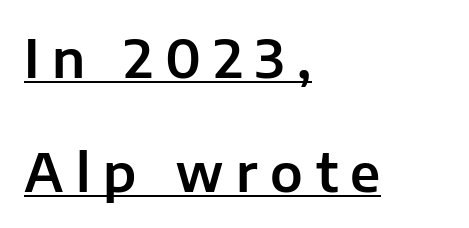
{"serif": "no", "italic": "no", "width": "normal", "stroke_contrast": "low", "x_height": "medium", "monospaced": "no", "underline": "yes", "align": "left", "line_spacing": "loose", "line_spacing_ratio": 2.19, "letter_spacing": "wide", "letter_spacing_em": 0.24, "glyph_px": 52}
